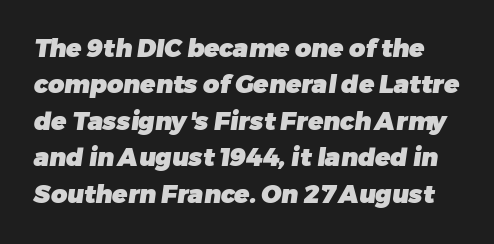
Observe the ordinary spacing: letters are neighbours, not strangers. The space between consecutive lines is moderate. Heavy-handed strokes throughout: this text is bold. Descender tails drop into unmarked territory.
